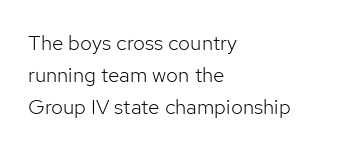
Vertical strokes here are truly vertical. The paragraph has a hard left edge and a soft right edge. The rendering uses a moderate line-height, typical for paragraphs. The cut favours lightness, reaching ordinary text weight at its darkest.
